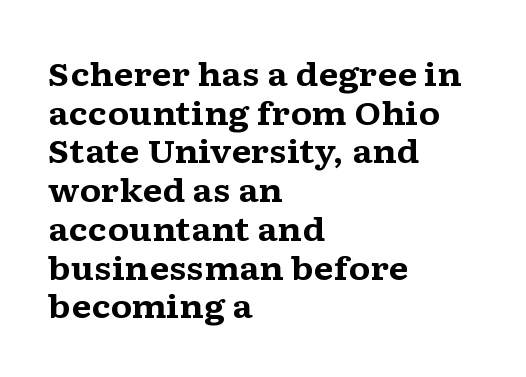
Posture: vertical. Check the space under the baseline: it is left empty. A typesetter would call this zero additional tracking. If you drew a ruler down the left edge, every line would touch it. The text was rendered using a seriffed face with decorative stroke endings.
